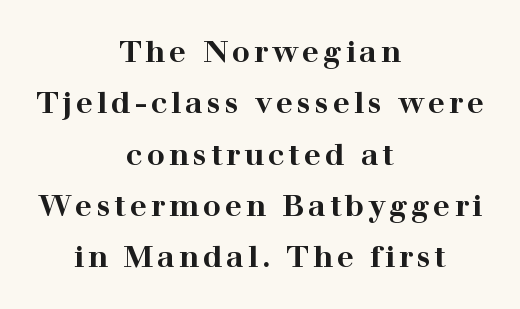
The image shows 30 px bold, wide serif type, upright; set centered, line spacing 1.71x, not underlined; high stroke contrast and a medium x-height.
